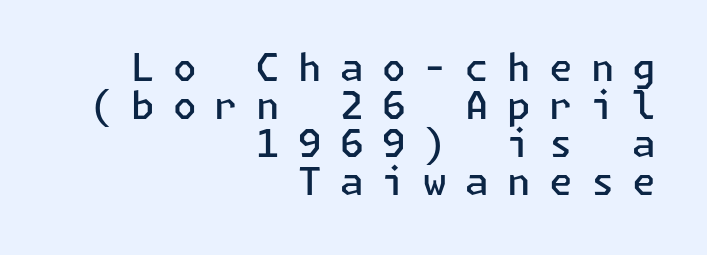
The setting favours the right margin, as signatures and pull-quotes sometimes do. Honestly, there is no underline to notice here at all. Loose tracking; the words dissolve into strings of separated letters. The typesetting leans somewhat heavy: a semibold.
